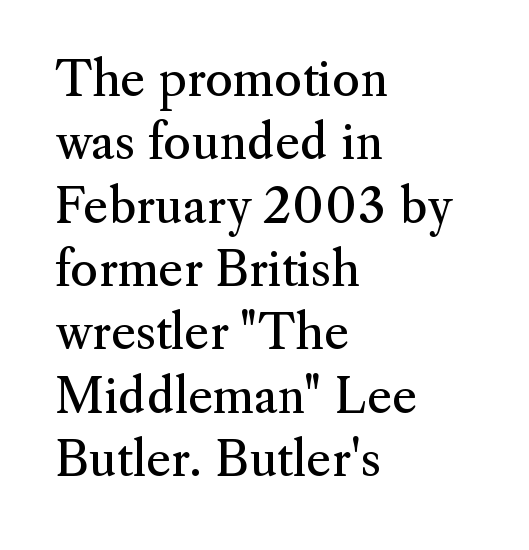
Q: Is the text bold? A: No.
Q: Is the text italic (slanted)? A: No, it is upright.
Q: Is the typeface a serif or a sans-serif typeface? A: Serif.
Q: Is the text underlined? A: No.
Q: How is the paragraph aligned? A: Left-aligned.
Q: Is the spacing between letters normal or unusually wide? A: Normal.
Q: Is the spacing between lines tight, normal or loose? A: Normal.
Q: Width (condensed, normal, or wide)? A: Normal.
Q: Stroke contrast? A: Medium.
Q: x-height? A: Small.
Q: Monospaced? A: No.
